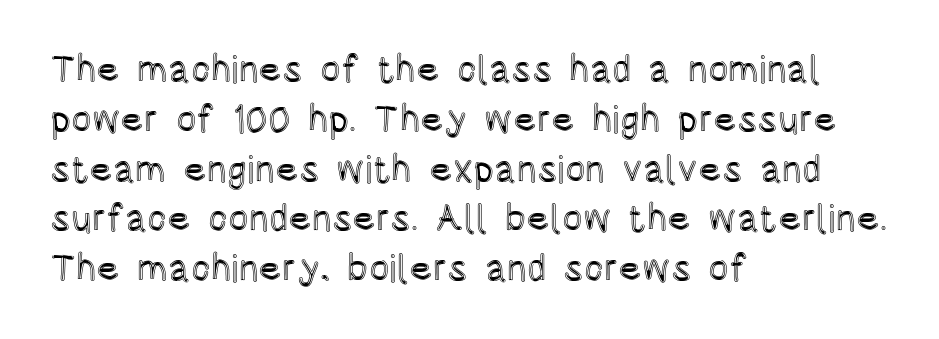
The image shows 38 px condensed type, upright; set left-aligned, normal line spacing (1.31x), normal letter spacing, not underlined; a large x-height.
